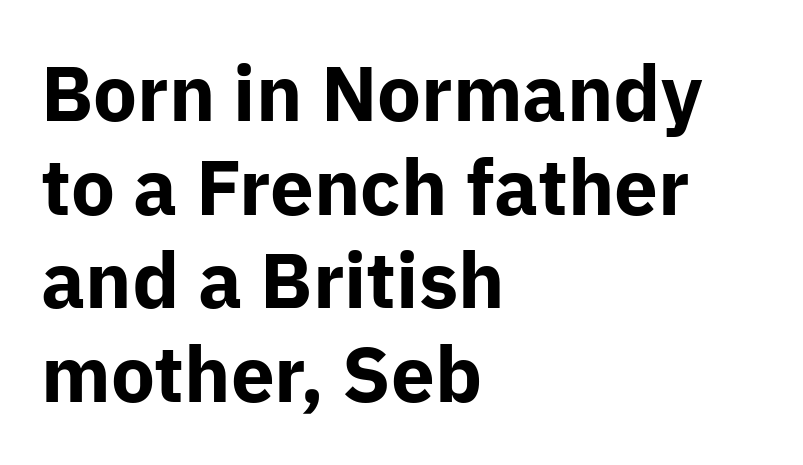
Q: Is the text bold? A: Yes.
Q: Is the text italic (slanted)? A: No, it is upright.
Q: Is the typeface a serif or a sans-serif typeface? A: Sans-serif.
Q: Is the text underlined? A: No.
Q: How is the paragraph aligned? A: Left-aligned.
Q: Is the spacing between letters normal or unusually wide? A: Normal.
Q: Width (condensed, normal, or wide)? A: Normal.
Q: Stroke contrast? A: Low.
Q: x-height? A: Medium.
Q: Monospaced? A: No.
